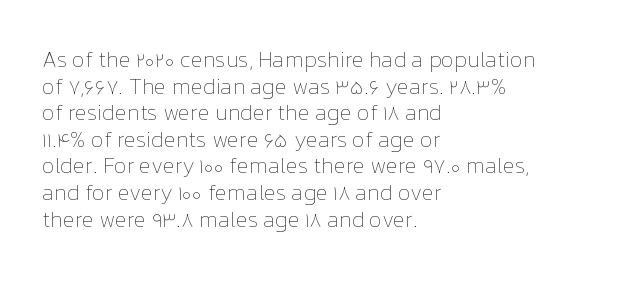
Q: Is the text bold? A: No.
Q: Is the text italic (slanted)? A: No, it is upright.
Q: Is the text underlined? A: No.
Q: How is the paragraph aligned? A: Left-aligned.
Q: Is the spacing between letters normal or unusually wide? A: Normal.
